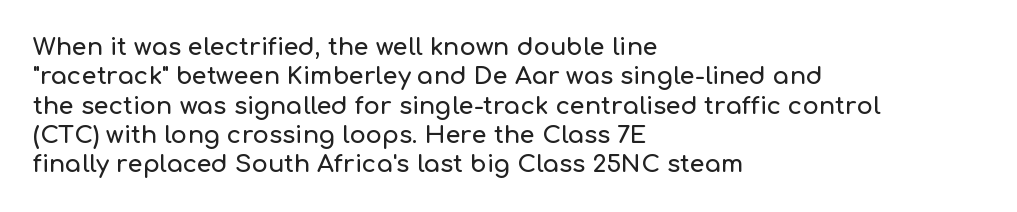
{"italic": "no", "underline": "no", "align": "left", "line_spacing_ratio": 1.22, "letter_spacing": "normal", "letter_spacing_em": 0.0, "glyph_px": 24}
